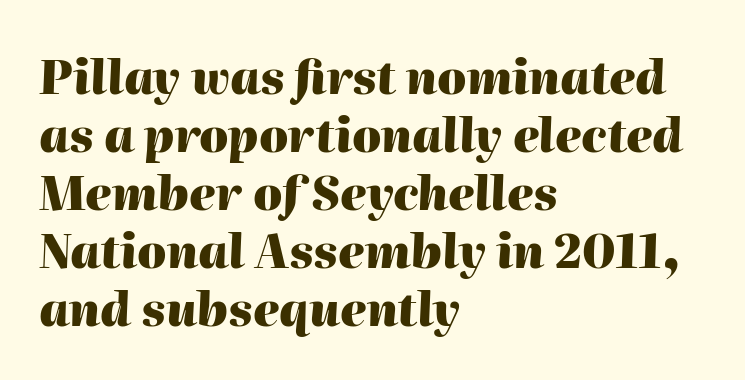
{"italic": "yes", "lean": "right", "slant_degrees": 2, "bold": "yes", "weight": "heavy", "width": "normal", "stroke_contrast": "high", "x_height": "medium", "monospaced": "no", "underline": "no", "align": "left", "line_spacing": "normal", "line_spacing_ratio": 1.26, "letter_spacing": "normal", "letter_spacing_em": 0.0, "glyph_px": 46}
